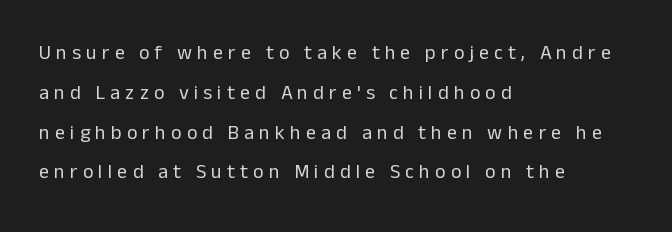
The image shows 20 px text type, upright; set left-aligned, loose line spacing (1.99x), unusually wide letter spacing (+0.26 em), not underlined.
